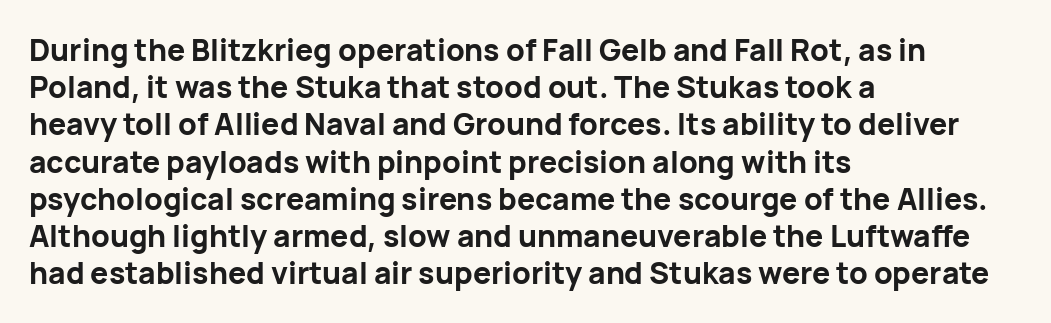
Q: Is the text bold? A: Yes.
Q: Is the text italic (slanted)? A: No, it is upright.
Q: Is the typeface a serif or a sans-serif typeface? A: Sans-serif.
Q: Is the text underlined? A: No.
Q: How is the paragraph aligned? A: Left-aligned.
Q: Is the spacing between letters normal or unusually wide? A: Normal.
Q: Width (condensed, normal, or wide)? A: Normal.
Q: Stroke contrast? A: Low.
Q: x-height? A: Medium.
Q: Monospaced? A: No.
